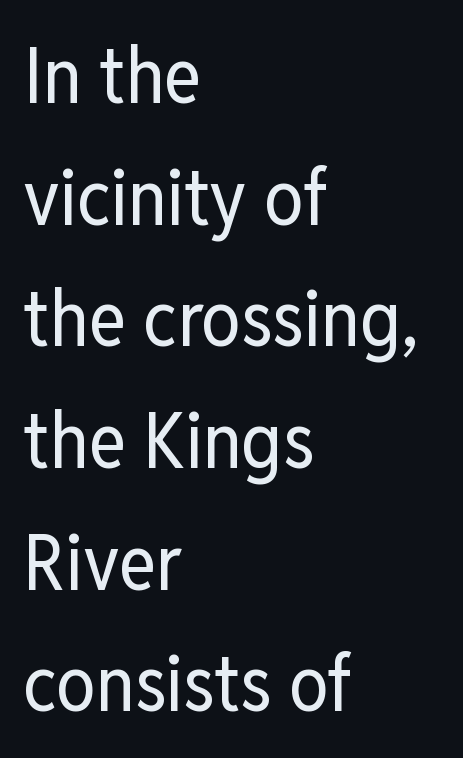
Q: Is the text bold? A: No.
Q: Is the text italic (slanted)? A: No, it is upright.
Q: Is the typeface a serif or a sans-serif typeface? A: Sans-serif.
Q: Is the text underlined? A: No.
Q: How is the paragraph aligned? A: Left-aligned.
Q: Is the spacing between letters normal or unusually wide? A: Normal.
Q: Is the spacing between lines tight, normal or loose? A: Normal.
Q: Width (condensed, normal, or wide)? A: Condensed.
Q: Stroke contrast? A: Low.
Q: x-height? A: Medium.
Q: Monospaced? A: No.
